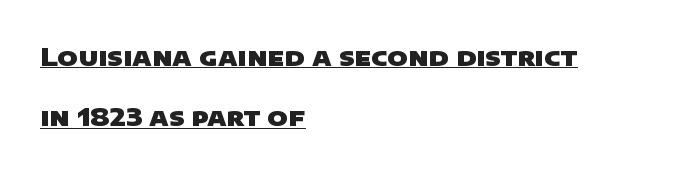
Q: Is the text bold? A: Yes.
Q: Is the text underlined? A: Yes.
Q: How is the paragraph aligned? A: Left-aligned.
Q: Is the spacing between letters normal or unusually wide? A: Normal.
Q: Is the spacing between lines tight, normal or loose? A: Loose.
